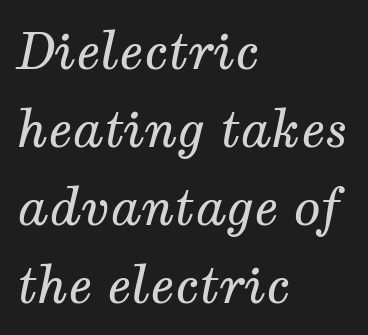
Q: Is the text bold? A: No.
Q: Is the text italic (slanted)? A: Yes, it leans right by about 12 degrees.
Q: Is the typeface a serif or a sans-serif typeface? A: Serif.
Q: Is the text underlined? A: No.
Q: How is the paragraph aligned? A: Left-aligned.
Q: Is the spacing between letters normal or unusually wide? A: Normal.
Q: Is the spacing between lines tight, normal or loose? A: Normal.
Q: Width (condensed, normal, or wide)? A: Normal.
Q: Stroke contrast? A: Medium.
Q: x-height? A: Medium.
Q: Monospaced? A: No.
